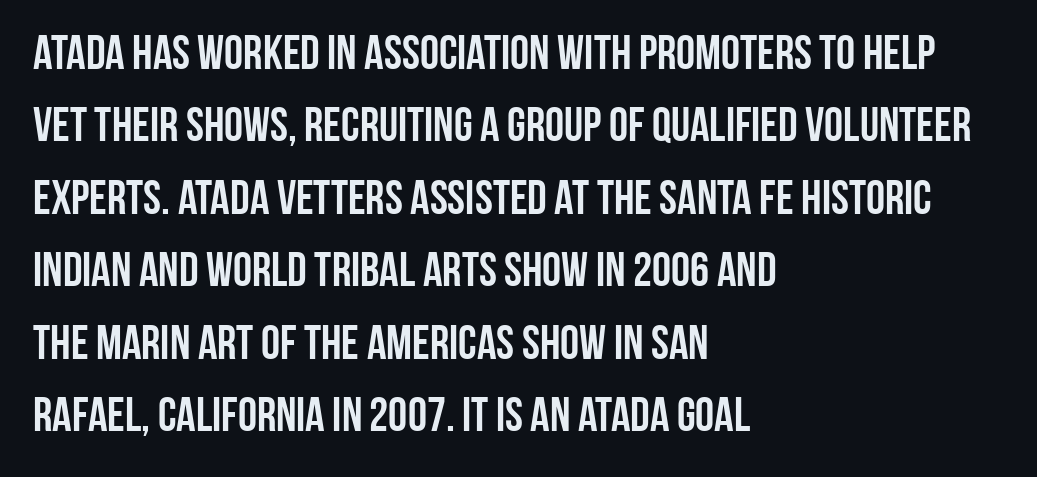
Q: Is the text italic (slanted)? A: No, it is upright.
Q: Is the typeface a serif or a sans-serif typeface? A: Sans-serif.
Q: Is the text underlined? A: No.
Q: How is the paragraph aligned? A: Left-aligned.
Q: Is the spacing between letters normal or unusually wide? A: Normal.
Q: Is the spacing between lines tight, normal or loose? A: Normal.
Q: Width (condensed, normal, or wide)? A: Condensed.
Q: Stroke contrast? A: Low.
Q: x-height? A: Large.
Q: Monospaced? A: No.
